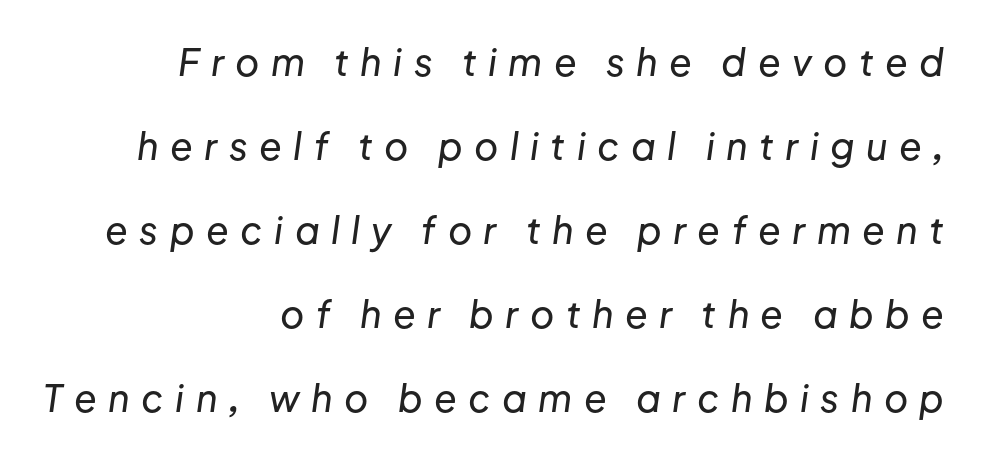
The lines in this sample share a right terminus and differ only in where they begin. This rendering widens character spacing well past its baseline value. Looks like regular typesetting: each glyph gets only the width it needs. The words here are not underlined.
